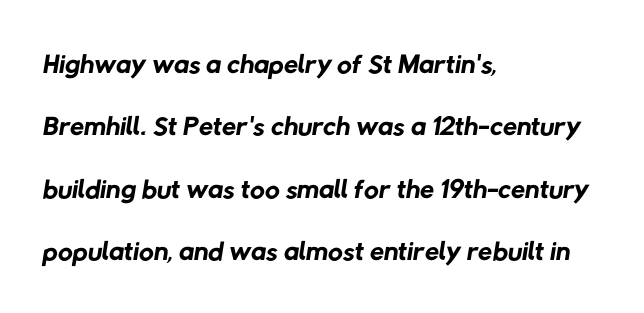
The image shows 41 px regular-weight sans-serif type; set left-aligned, normal line spacing (1.52x), normal letter spacing, not underlined; low stroke contrast and a medium x-height.
